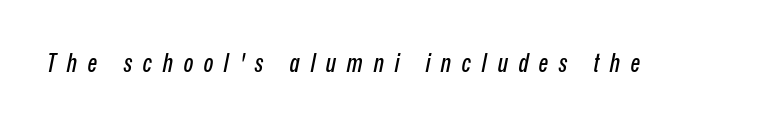
The image shows 25 px text type, italic (leaning right); set unusually wide letter spacing (+0.43 em), not underlined.
